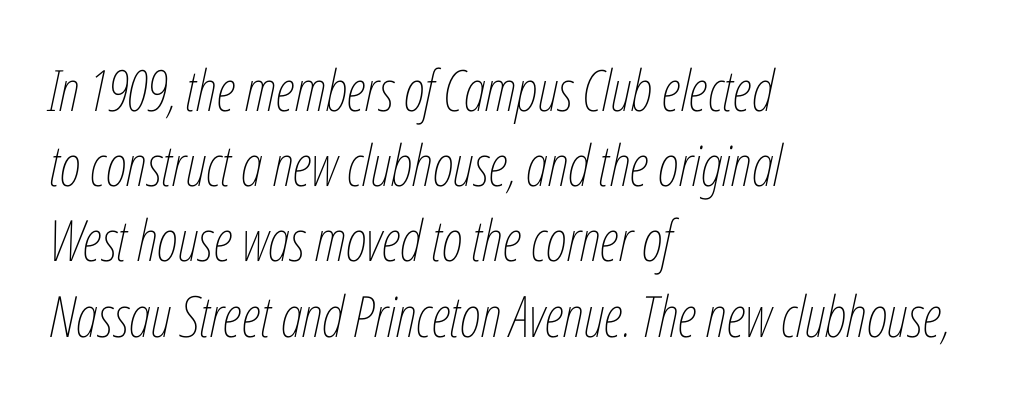
The image shows 57 px thin, condensed type, italic (leaning right); set left-aligned, normal line spacing (1.32x), normal letter spacing, not underlined; low stroke contrast and a medium x-height.
